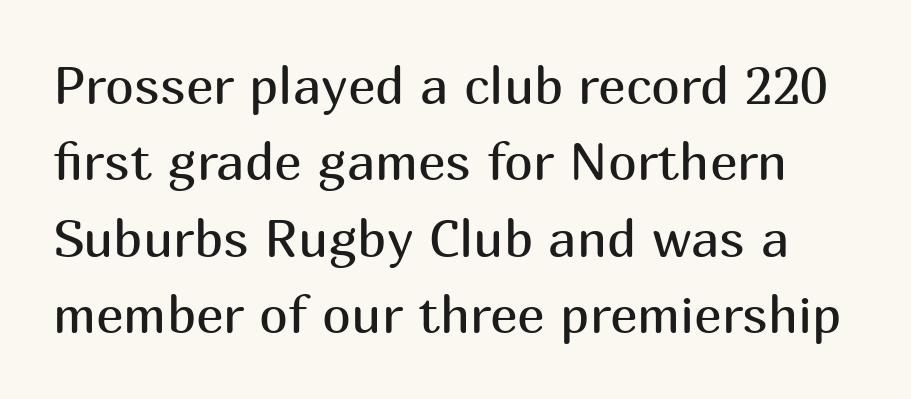
{"serif": "no", "italic": "no", "bold": "no", "weight": "regular", "width": "normal", "stroke_contrast": "medium", "x_height": "medium", "monospaced": "no", "underline": "no", "line_spacing": "normal", "line_spacing_ratio": 1.47, "letter_spacing": "normal", "letter_spacing_em": 0.0, "glyph_px": 52}
